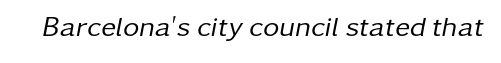
Underline: absent. Stem width sits at or under what a default text font uses. Rendered with sloped, italic letterforms. Is this a fixed-width face? No — the glyphs have proportional, varying widths. Each word holds together tightly as a unit, with standard inter-letter gaps.
